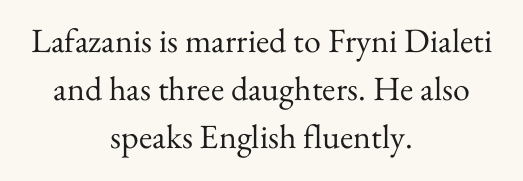
The image shows 34 px regular-weight serif type, upright; set centered, normal line spacing (1.41x), normal letter spacing, not underlined; medium stroke contrast and a small x-height.
